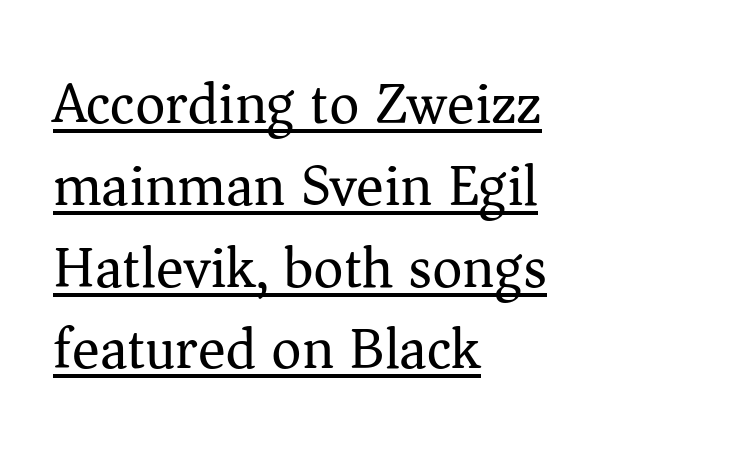
Q: Is the text bold? A: No.
Q: Is the text italic (slanted)? A: No, it is upright.
Q: Is the typeface a serif or a sans-serif typeface? A: Serif.
Q: Is the text underlined? A: Yes.
Q: How is the paragraph aligned? A: Left-aligned.
Q: Is the spacing between letters normal or unusually wide? A: Normal.
Q: Is the spacing between lines tight, normal or loose? A: Normal.
Q: Width (condensed, normal, or wide)? A: Normal.
Q: Stroke contrast? A: Medium.
Q: x-height? A: Medium.
Q: Monospaced? A: No.
